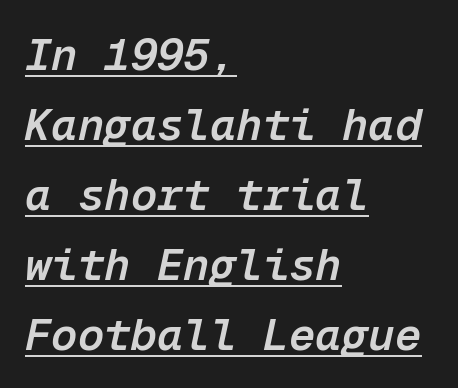
Q: Is the text bold? A: Semi-bold.
Q: Is the text italic (slanted)? A: Yes, it leans right by about 12 degrees.
Q: Is the text underlined? A: Yes.
Q: How is the paragraph aligned? A: Left-aligned.
Q: Is the spacing between letters normal or unusually wide? A: Normal.
Q: Is the spacing between lines tight, normal or loose? A: Normal.
Q: Width (condensed, normal, or wide)? A: Normal.
Q: Stroke contrast? A: Low.
Q: x-height? A: Medium.
Q: Monospaced? A: Yes.
